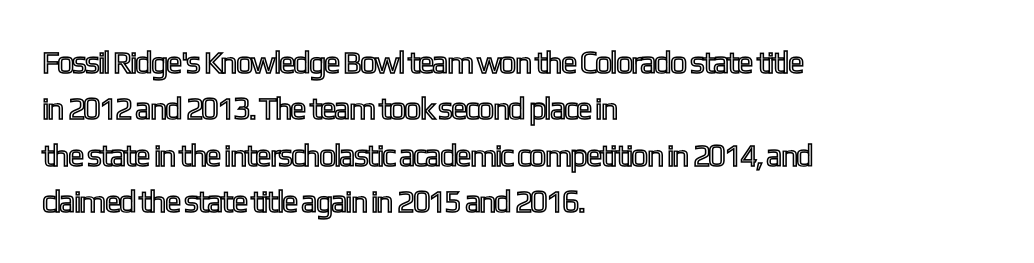
All the whitespace from short lines collects on the right. The designer left line spacing at the default. The baseline area is clear. The gaps between neighbouring characters are ordinary and unremarkable. Does the lettering tilt? It doesn't — this is upright.
